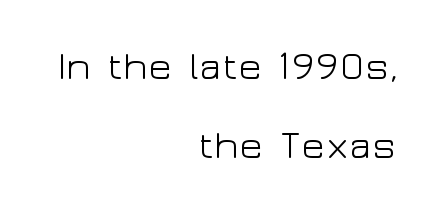
The image shows 40 px light, wide sans-serif type, upright; set right-aligned, loose line spacing (1.98x), normal letter spacing, not underlined; low stroke contrast and a medium x-height.
